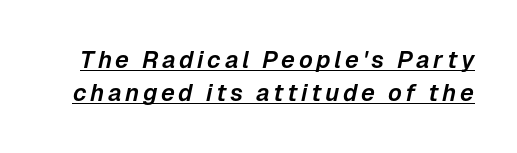
{"italic": "yes", "lean": "right", "slant_degrees": 12, "underline": "yes", "line_spacing": "normal", "line_spacing_ratio": 1.38, "glyph_px": 24}
